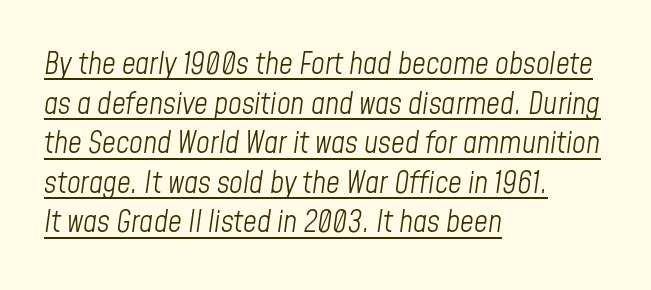
Q: Is the text bold? A: No.
Q: Is the text italic (slanted)? A: Yes, it leans right by about 8 degrees.
Q: Is the text underlined? A: Yes.
Q: How is the paragraph aligned? A: Left-aligned.
Q: Is the spacing between letters normal or unusually wide? A: Normal.
Q: Is the spacing between lines tight, normal or loose? A: Normal.
Q: Width (condensed, normal, or wide)? A: Condensed.
Q: Stroke contrast? A: Low.
Q: x-height? A: Medium.
Q: Monospaced? A: No.
